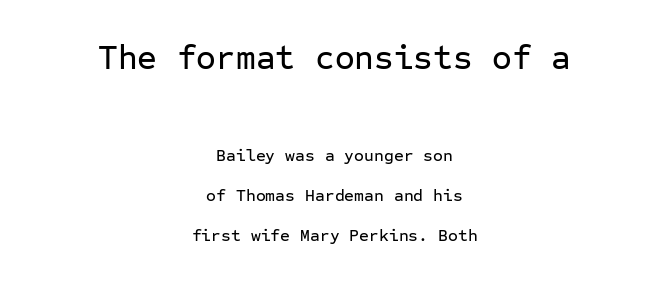
The image shows 34 px sans-serif type, upright, monospaced; set centered, loose line spacing (2.37x), normal letter spacing, not underlined; the first (top) block is 2.0x larger; low stroke contrast and a medium x-height.
